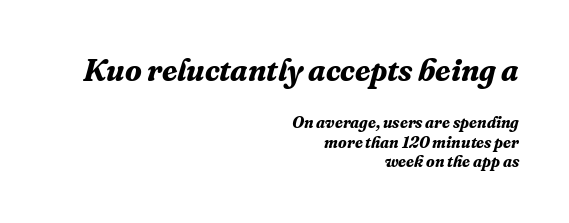
Larger block? The one above; the one below is distinctly smaller. Is the type slanted? Yes — the strokes lean at a clear angle. The compositor pushed each line to the right boundary. Serifs: yes, visible at the terminals of the letterforms.
